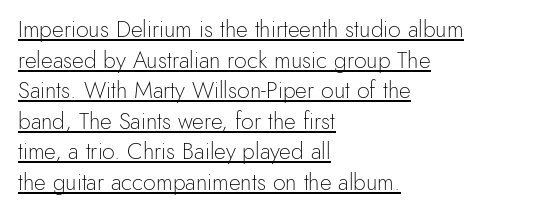
The image shows 23 px text type, upright; set left-aligned, normal line spacing (1.33x), normal letter spacing, underlined.
